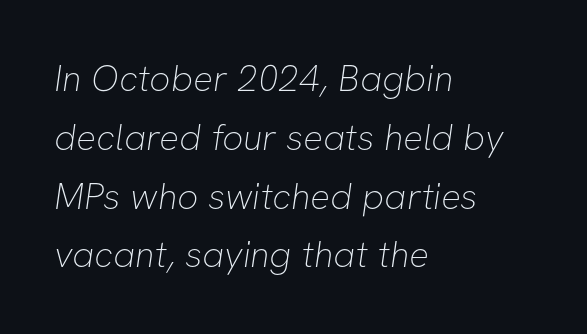
The image shows 37 px thin sans-serif type; set left-aligned, normal line spacing (1.59x), normal letter spacing, not underlined; low stroke contrast and a medium x-height.
